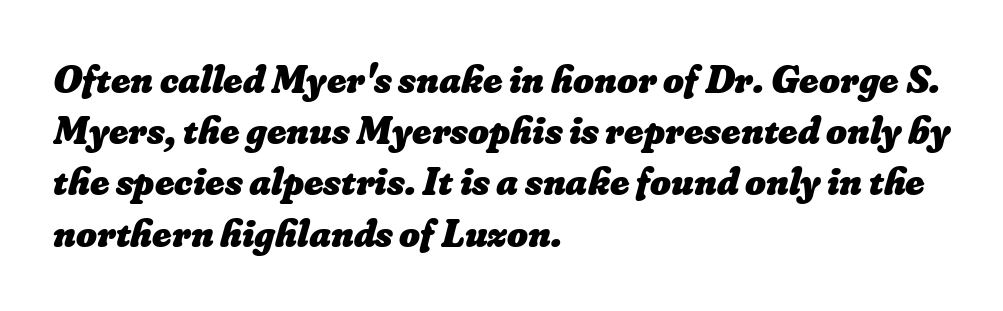
The rows are spaced the way most documents space them. Proportional: the letters do not fall into vertical columns. Bare-footed words on every line. Each line starts at the same left margin while the right side varies. The gaps between neighbouring characters are ordinary and unremarkable. Notice how thick the strokes are: this is what a full bold looks like.
